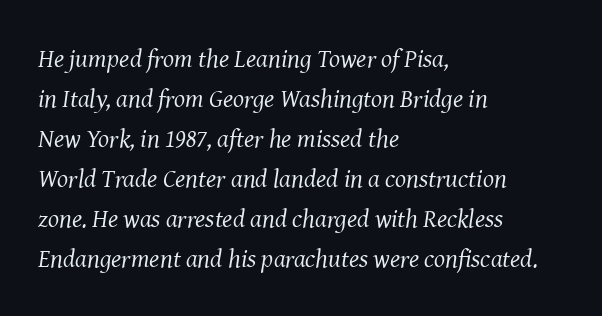
Emphasis-style slanted type is in use. The glyphs are unaccompanied by any horizontal stroke below them. Compared with typical body copy, the letter spacing here is the same. One-word summary of the alignment: left. Summary of vertical rhythm: regular, with standard interline spacing. The font sits on the lighter half of the weight spectrum, regular included.
